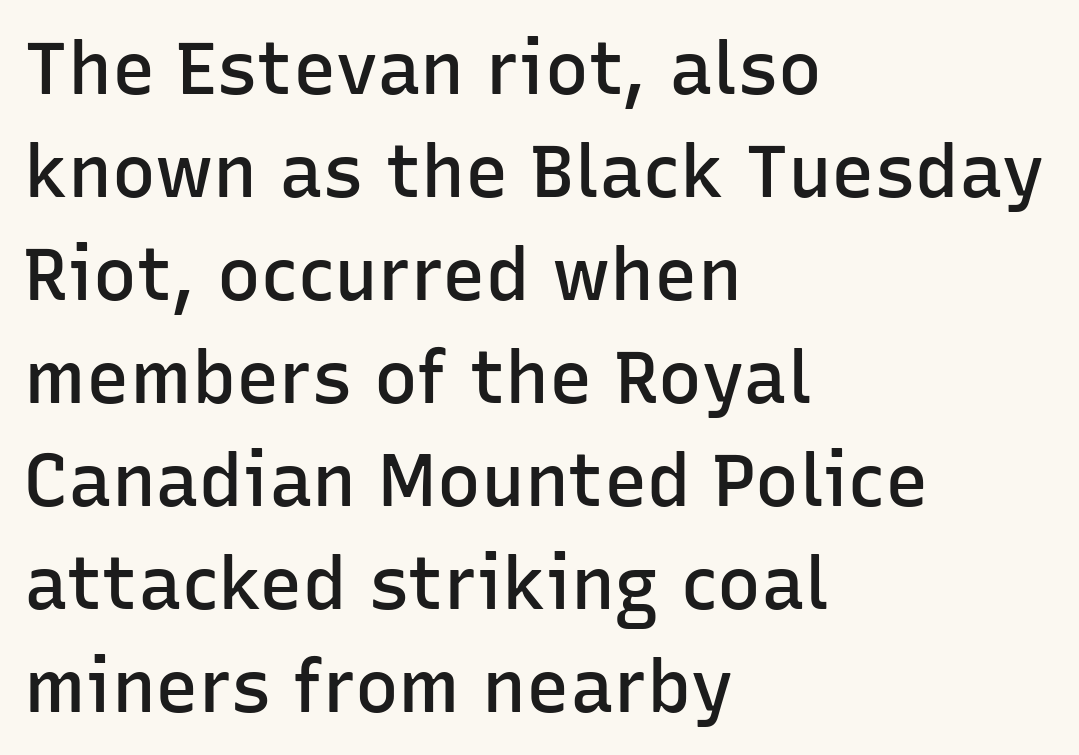
Q: Is the text bold? A: Semi-bold.
Q: Is the text italic (slanted)? A: No, it is upright.
Q: Is the typeface a serif or a sans-serif typeface? A: Sans-serif.
Q: Is the text underlined? A: No.
Q: How is the paragraph aligned? A: Left-aligned.
Q: Is the spacing between letters normal or unusually wide? A: Normal.
Q: Is the spacing between lines tight, normal or loose? A: Normal.
Q: Width (condensed, normal, or wide)? A: Normal.
Q: Stroke contrast? A: Low.
Q: x-height? A: Medium.
Q: Monospaced? A: No.
